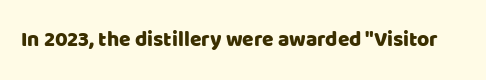
{"italic": "no", "underline": "no", "letter_spacing": "normal", "letter_spacing_em": 0.0, "glyph_px": 21}
